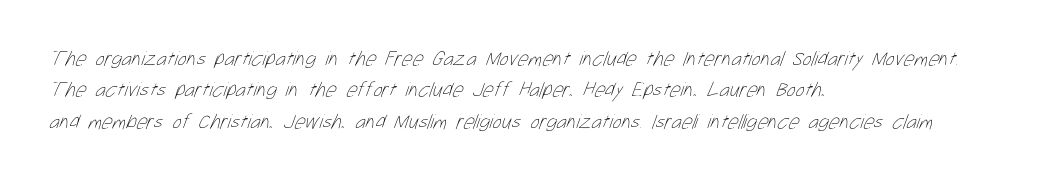
Q: Is the text bold? A: No.
Q: Is the text underlined? A: No.
Q: How is the paragraph aligned? A: Left-aligned.
Q: Is the spacing between letters normal or unusually wide? A: Normal.
Q: Is the spacing between lines tight, normal or loose? A: Normal.
